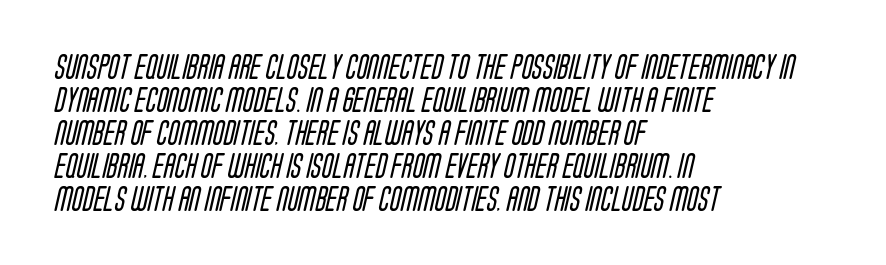
Q: Is the text bold? A: No.
Q: Is the text underlined? A: No.
Q: How is the paragraph aligned? A: Left-aligned.
Q: Is the spacing between letters normal or unusually wide? A: Normal.
Q: Is the spacing between lines tight, normal or loose? A: Normal.
